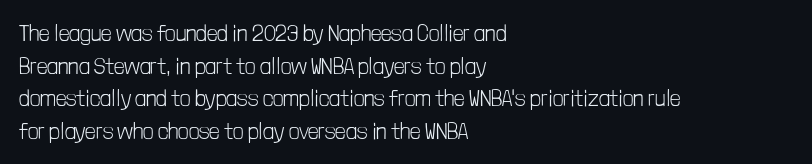
The image shows 23 px text type, upright; set left-aligned, normal line spacing (1.42x), normal letter spacing, not underlined.
